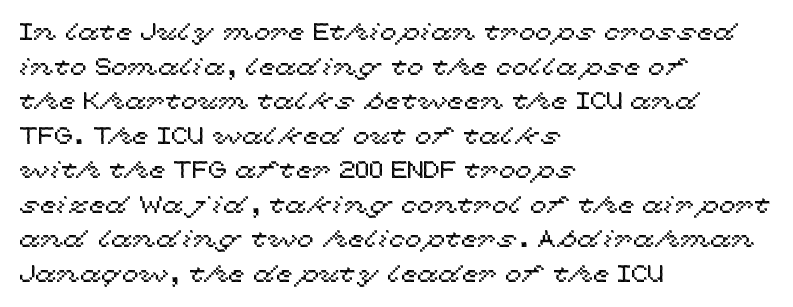
The image shows 24 px text type; set left-aligned, normal line spacing (1.44x), normal letter spacing, not underlined.
